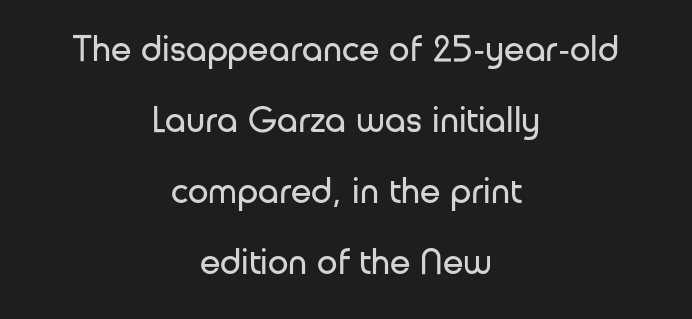
The image shows 37 px regular-weight sans-serif type, upright; set centered, loose line spacing (1.92x), normal letter spacing, not underlined; low stroke contrast and a medium x-height.
